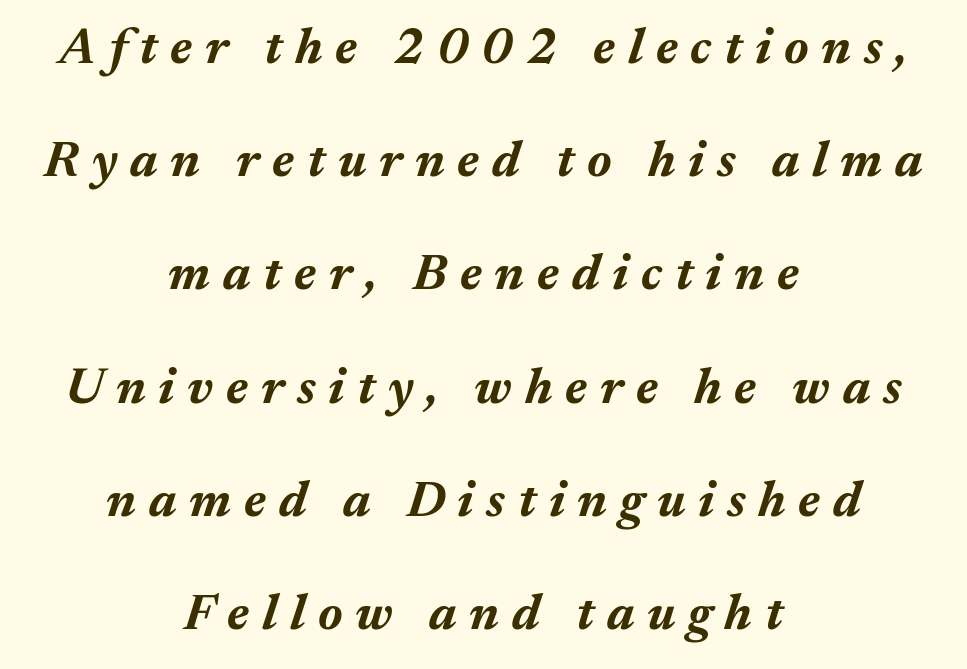
{"italic": "yes", "lean": "right", "slant_degrees": 17, "bold": "yes", "weight": "bold", "width": "normal", "stroke_contrast": "medium", "x_height": "medium", "monospaced": "no", "underline": "no", "align": "center", "line_spacing": "loose", "line_spacing_ratio": 2.22, "letter_spacing": "wide", "letter_spacing_em": 0.25, "glyph_px": 51}
